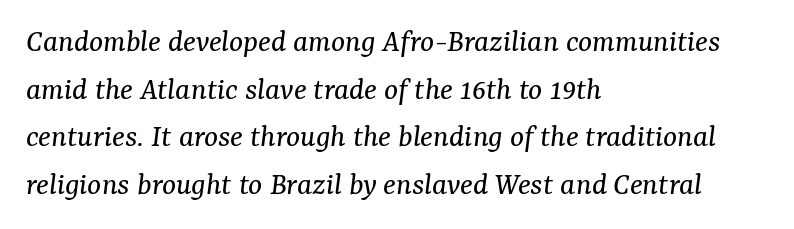
Q: Is the text bold? A: No.
Q: Is the text italic (slanted)? A: Yes, it leans right by about 7 degrees.
Q: Is the typeface a serif or a sans-serif typeface? A: Serif.
Q: Is the text underlined? A: No.
Q: How is the paragraph aligned? A: Left-aligned.
Q: Is the spacing between letters normal or unusually wide? A: Normal.
Q: Is the spacing between lines tight, normal or loose? A: Normal.
Q: Width (condensed, normal, or wide)? A: Normal.
Q: Stroke contrast? A: Medium.
Q: x-height? A: Medium.
Q: Monospaced? A: No.
